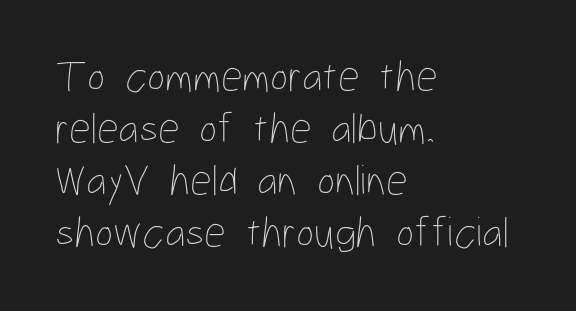
{"italic": "no", "bold": "no", "weight": "thin", "width": "condensed", "stroke_contrast": "low", "x_height": "medium", "monospaced": "no", "underline": "no", "align": "left", "line_spacing_ratio": 1.21, "letter_spacing": "normal", "letter_spacing_em": 0.0, "glyph_px": 43}
